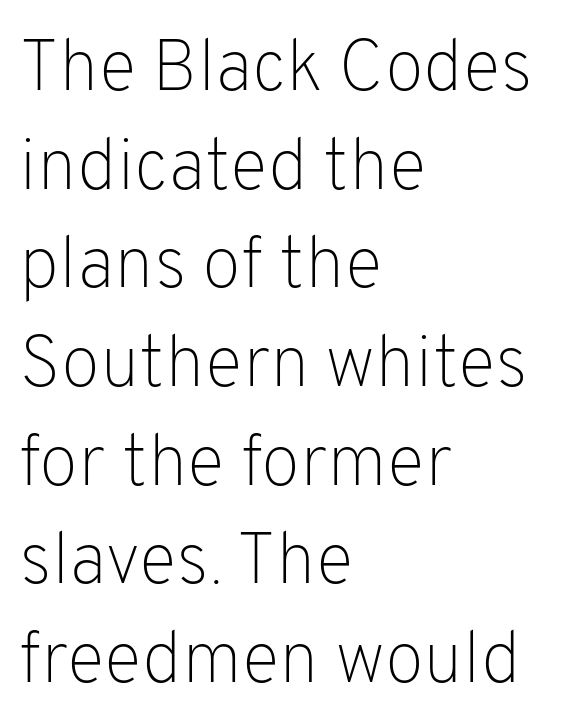
The image shows 72 px light sans-serif type, upright; set left-aligned, normal line spacing (1.37x), normal letter spacing, not underlined; low stroke contrast and a medium x-height.
